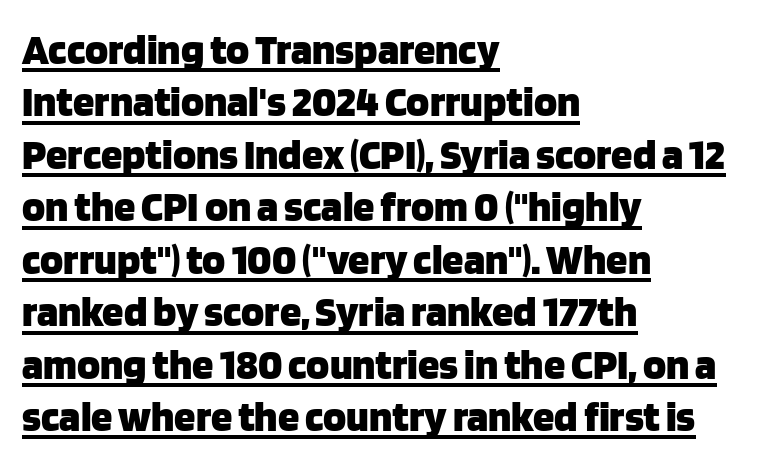
The image shows 43 px heavy sans-serif type, upright; set left-aligned, line spacing 1.22x, normal letter spacing, underlined; low stroke contrast and a large x-height.
